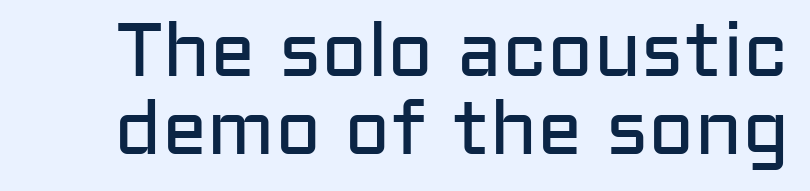
Q: Is the text bold? A: No.
Q: Is the text italic (slanted)? A: No, it is upright.
Q: Is the typeface a serif or a sans-serif typeface? A: Sans-serif.
Q: Is the text underlined? A: No.
Q: Is the spacing between letters normal or unusually wide? A: Normal.
Q: Is the spacing between lines tight, normal or loose? A: Tight.
Q: Width (condensed, normal, or wide)? A: Normal.
Q: Stroke contrast? A: Low.
Q: x-height? A: Medium.
Q: Monospaced? A: No.
